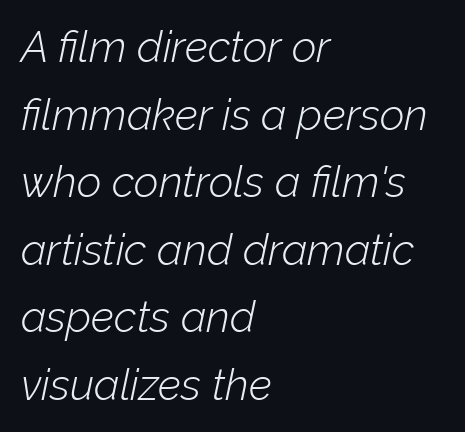
Observe the ordinary spacing: letters are neighbours, not strangers. Tall strokes in this sample are angled rather than plumb. Nobody drew a line under any word here. Left-aligned paragraph, ragged on the right. Baseline-to-baseline distance is the conventional proportion of letter height. The face used here is proportionally spaced, like ordinary book or web type.
